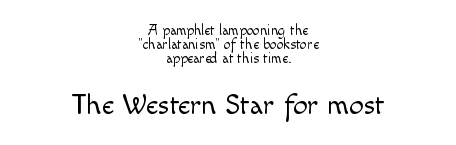
The image shows 29 px light sans-serif type, upright; set centered, tight line spacing (1.01x), normal letter spacing, not underlined; the second (bottom) block is 2.07x larger; a small x-height.
